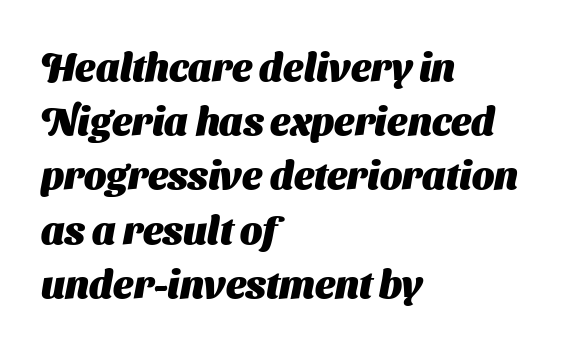
Q: Is the text bold? A: Yes.
Q: Is the typeface a serif or a sans-serif typeface? A: Sans-serif.
Q: Is the text underlined? A: No.
Q: How is the paragraph aligned? A: Left-aligned.
Q: Is the spacing between letters normal or unusually wide? A: Normal.
Q: Is the spacing between lines tight, normal or loose? A: Normal.
Q: Width (condensed, normal, or wide)? A: Normal.
Q: Stroke contrast? A: Medium.
Q: x-height? A: Medium.
Q: Monospaced? A: No.
